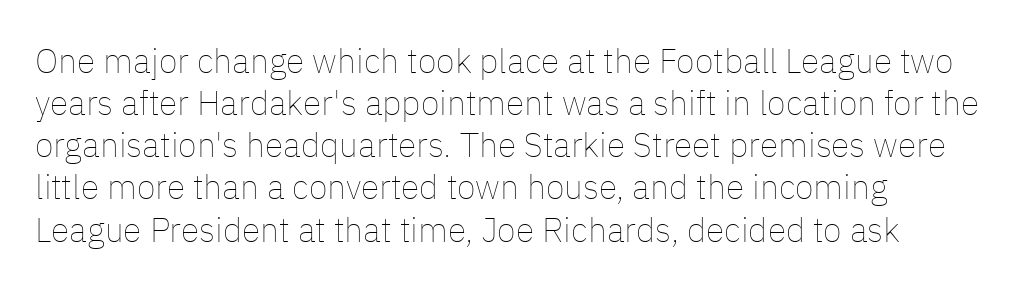
The face used here is proportionally spaced, like ordinary book or web type. A typesetter would call this zero additional tracking. A bare baseline throughout the passage. Letters have the restrained weight of plain body copy at most. Left-aligned paragraph, ragged on the right.
